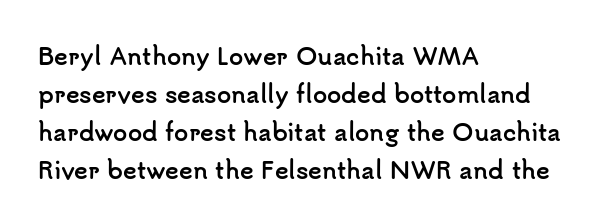
Q: Is the text bold? A: Yes.
Q: Is the text italic (slanted)? A: No, it is upright.
Q: Is the text underlined? A: No.
Q: How is the paragraph aligned? A: Left-aligned.
Q: Is the spacing between letters normal or unusually wide? A: Normal.
Q: Is the spacing between lines tight, normal or loose? A: Normal.
